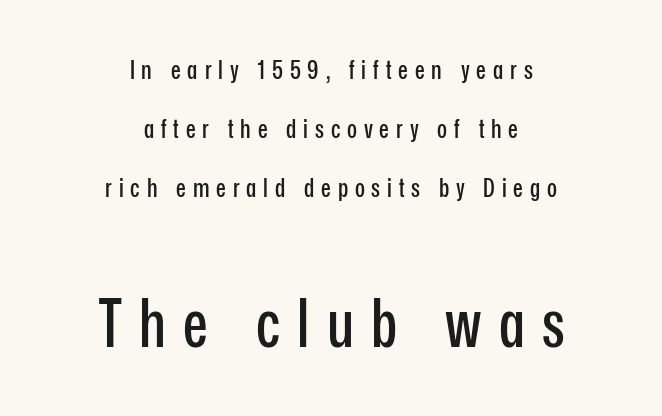
{"serif": "no", "italic": "no", "width": "condensed", "stroke_contrast": "low", "x_height": "medium", "monospaced": "no", "underline": "no", "align": "center", "line_spacing": "loose", "line_spacing_ratio": 2.27, "letter_spacing": "wide", "letter_spacing_em": 0.26, "larger_block": "second", "size_ratio": 2.54, "glyph_px": 66}
